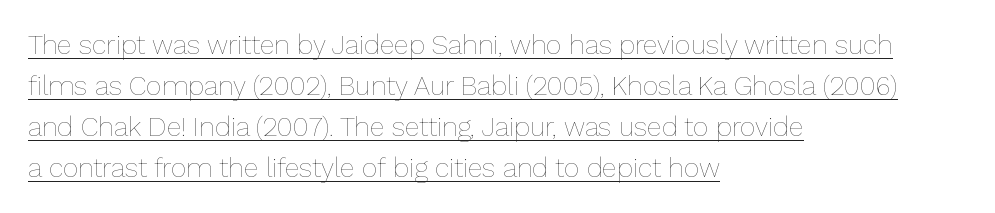
{"italic": "no", "bold": "no", "underline": "yes", "align": "left", "line_spacing": "normal", "line_spacing_ratio": 1.52, "letter_spacing": "normal", "letter_spacing_em": 0.0, "glyph_px": 27}
